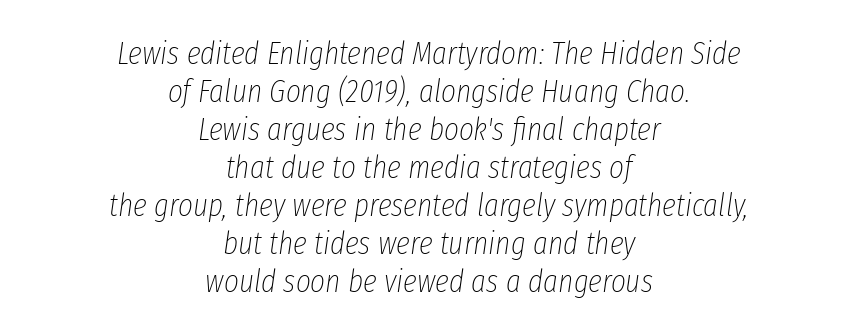
Q: Is the text bold? A: No.
Q: Is the text italic (slanted)? A: Yes, it leans right by about 8 degrees.
Q: Is the text underlined? A: No.
Q: How is the paragraph aligned? A: Centered.
Q: Is the spacing between letters normal or unusually wide? A: Normal.
Q: Width (condensed, normal, or wide)? A: Condensed.
Q: Stroke contrast? A: Low.
Q: x-height? A: Medium.
Q: Monospaced? A: No.
